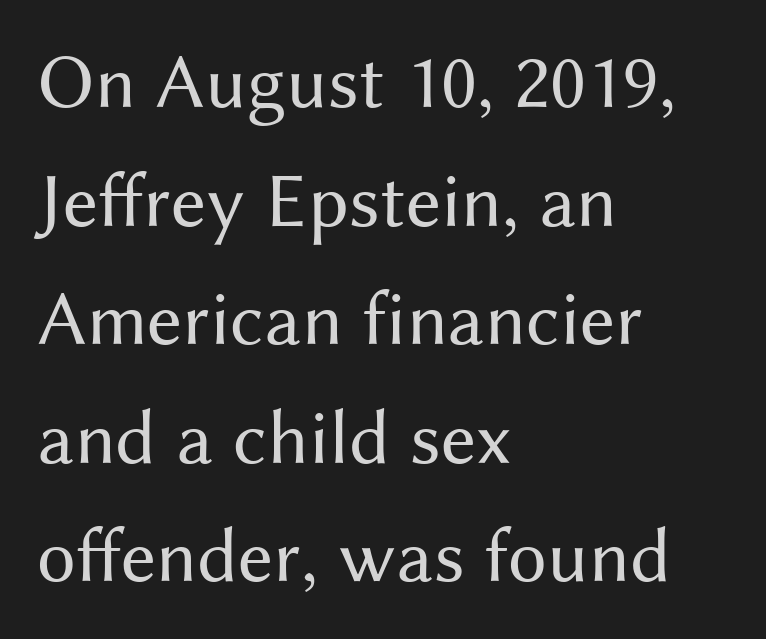
Q: Is the text bold? A: No.
Q: Is the text italic (slanted)? A: No, it is upright.
Q: Is the typeface a serif or a sans-serif typeface? A: Sans-serif.
Q: Is the text underlined? A: No.
Q: How is the paragraph aligned? A: Left-aligned.
Q: Is the spacing between letters normal or unusually wide? A: Normal.
Q: Is the spacing between lines tight, normal or loose? A: Normal.
Q: Width (condensed, normal, or wide)? A: Normal.
Q: Stroke contrast? A: Medium.
Q: x-height? A: Medium.
Q: Monospaced? A: No.
